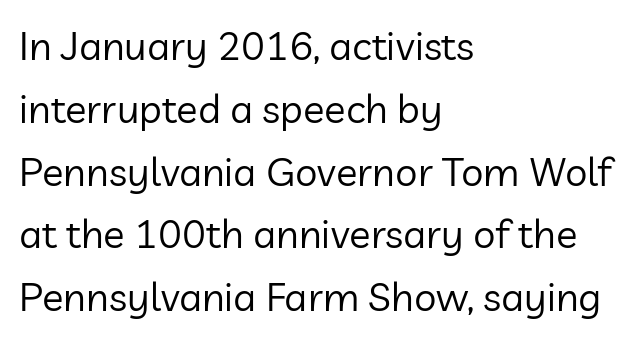
Q: Is the text bold? A: No.
Q: Is the text italic (slanted)? A: No, it is upright.
Q: Is the typeface a serif or a sans-serif typeface? A: Sans-serif.
Q: Is the text underlined? A: No.
Q: How is the paragraph aligned? A: Left-aligned.
Q: Is the spacing between letters normal or unusually wide? A: Normal.
Q: Is the spacing between lines tight, normal or loose? A: Normal.
Q: Width (condensed, normal, or wide)? A: Normal.
Q: Stroke contrast? A: Low.
Q: x-height? A: Medium.
Q: Monospaced? A: No.
